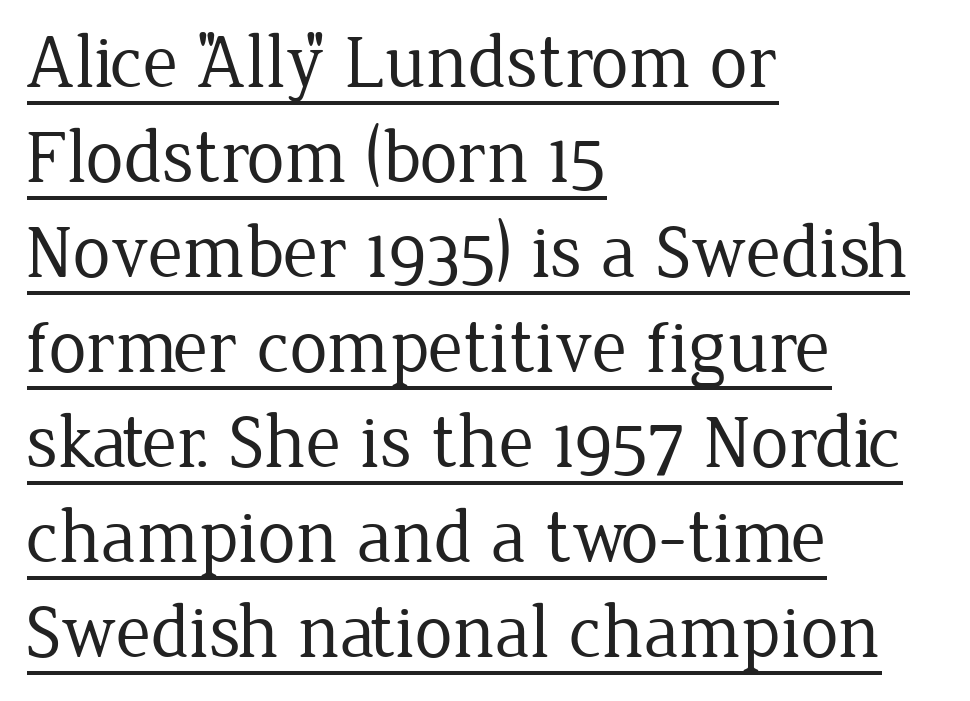
Q: Is the text bold? A: No.
Q: Is the text italic (slanted)? A: No, it is upright.
Q: Is the typeface a serif or a sans-serif typeface? A: Serif.
Q: Is the text underlined? A: Yes.
Q: How is the paragraph aligned? A: Left-aligned.
Q: Is the spacing between letters normal or unusually wide? A: Normal.
Q: Is the spacing between lines tight, normal or loose? A: Normal.
Q: Width (condensed, normal, or wide)? A: Normal.
Q: Stroke contrast? A: Low.
Q: x-height? A: Medium.
Q: Monospaced? A: No.
